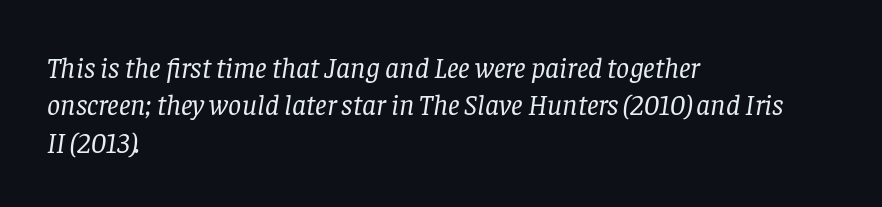
All the whitespace from short lines collects on the right. Tracking value appears to be zero — textbook default spacing. The passage shown is not bold in any degree. This sample uses an oblique cut, with every glyph tilted off the vertical.
